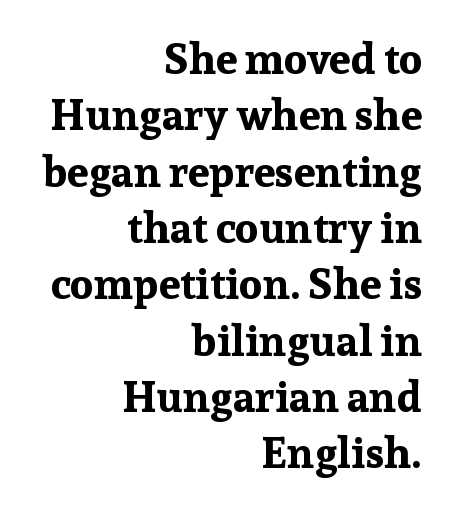
Q: Is the text bold? A: Yes.
Q: Is the text italic (slanted)? A: No, it is upright.
Q: Is the typeface a serif or a sans-serif typeface? A: Serif.
Q: Is the text underlined? A: No.
Q: How is the paragraph aligned? A: Right-aligned.
Q: Is the spacing between letters normal or unusually wide? A: Normal.
Q: Is the spacing between lines tight, normal or loose? A: Normal.
Q: Width (condensed, normal, or wide)? A: Normal.
Q: Stroke contrast? A: Low.
Q: x-height? A: Medium.
Q: Monospaced? A: No.
